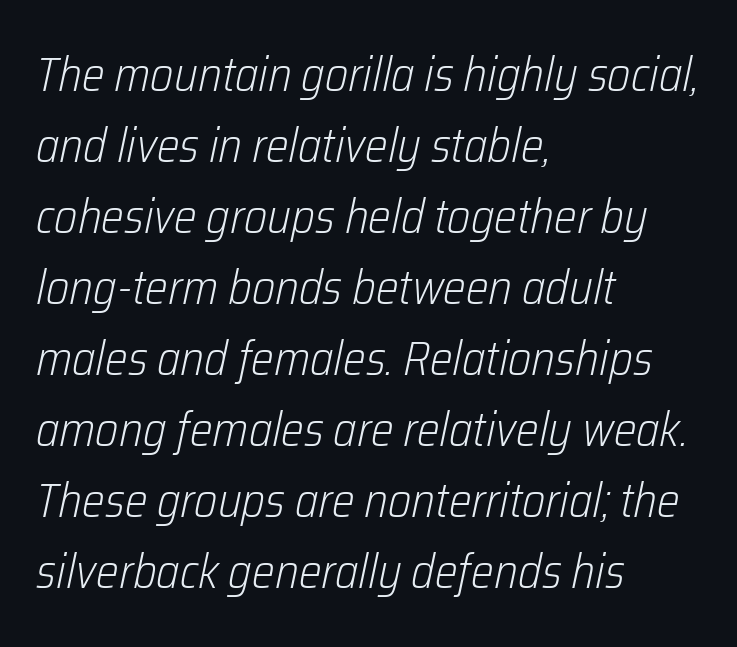
The image shows 48 px light, condensed type, italic (leaning right); set left-aligned, normal line spacing (1.48x), normal letter spacing, not underlined; low stroke contrast and a medium x-height.
